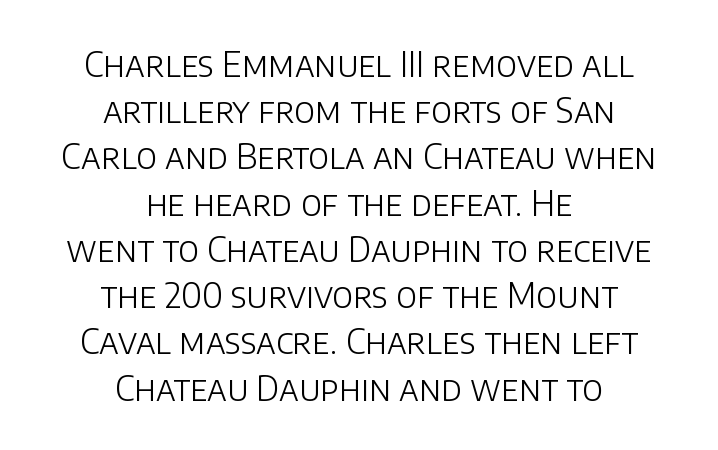
The image shows 34 px light sans-serif type, upright; set centered, normal line spacing (1.36x), normal letter spacing, not underlined; low stroke contrast and a large x-height.
